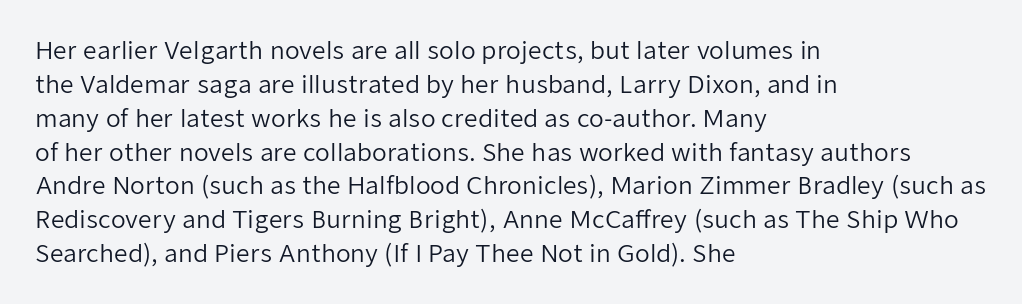
Decoration check: the copy has no underline. Teacher's note: observe the even left margin — that is flush-left alignment. Interline gaps are of average width in this sample. No chunkiness to these letters — they're not bold. These lines were composed using upright roman letters.
